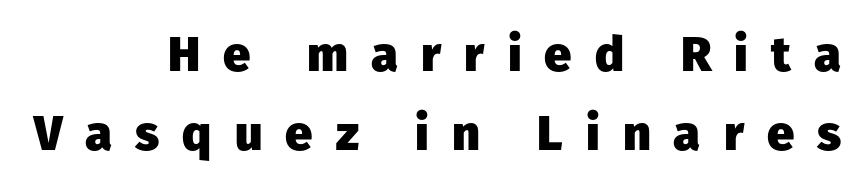
The image shows 49 px heavy sans-serif type, upright; set right-aligned, normal line spacing (1.61x), unusually wide letter spacing (+0.47 em), not underlined; low stroke contrast and a medium x-height.
